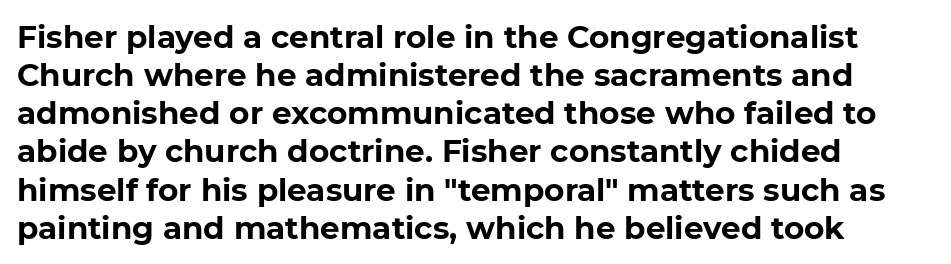
Regarding serifs, this sample does without them. Vertical strokes here are truly vertical. Left-aligned paragraph, ragged on the right. Anything drawn beneath the words? Only blank space. Look at the stroke-to-counter ratio: heavy, a bold. Spacing verdict: proportional, widths tailored to each character.
